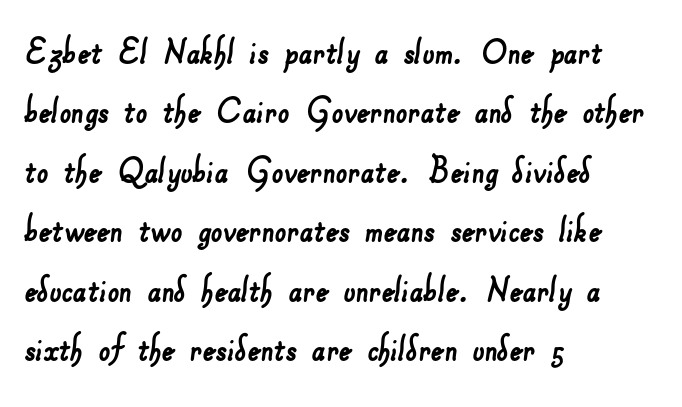
The image shows 41 px sans-serif type; set left-aligned, normal line spacing (1.45x), normal letter spacing, not underlined; low stroke contrast and a small x-height.
